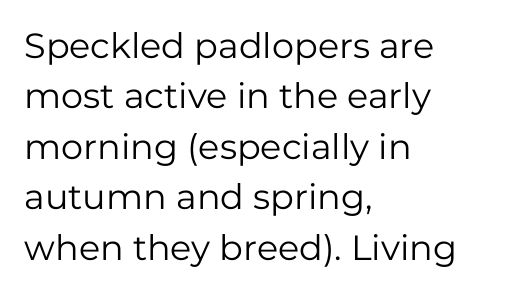
The image shows 35 px regular-weight sans-serif type, upright; set left-aligned, normal line spacing (1.44x), normal letter spacing, not underlined; low stroke contrast and a medium x-height.
